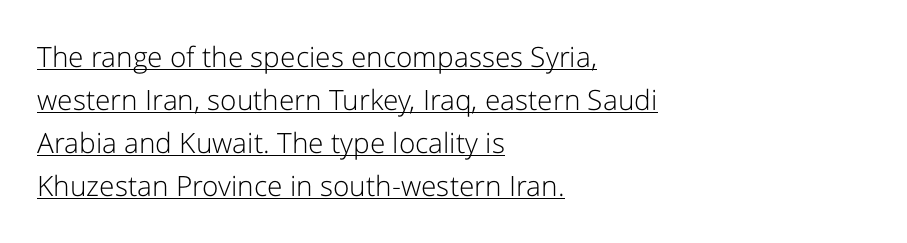
{"serif": "no", "italic": "no", "bold": "no", "weight": "light", "width": "normal", "stroke_contrast": "low", "x_height": "medium", "monospaced": "no", "underline": "yes", "align": "left", "line_spacing": "normal", "line_spacing_ratio": 1.54, "letter_spacing": "normal", "letter_spacing_em": 0.0, "glyph_px": 28}
